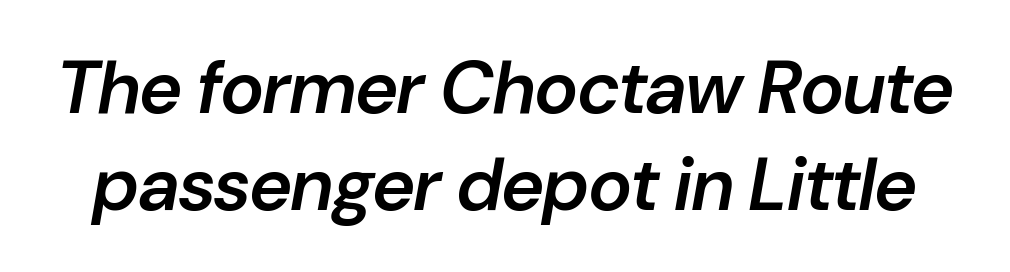
Glance below the letters and you will spot only blank space. You can tell it's italic because the verticals aren't actually vertical. The rendering keeps characters at their native spacing. Leading: standard. The face used here is proportionally spaced, like ordinary book or web type.
